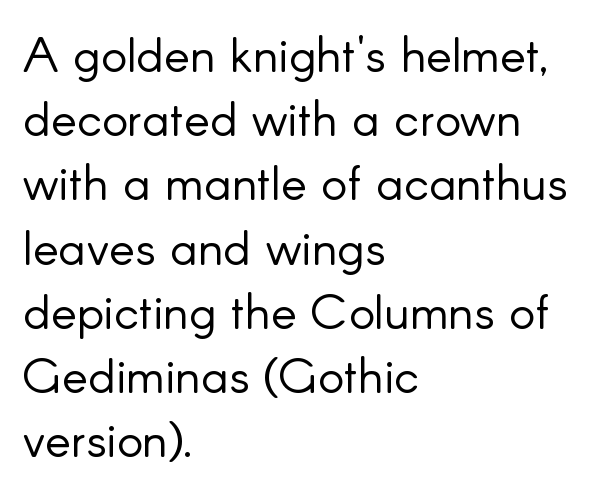
{"serif": "no", "italic": "no", "bold": "no", "weight": "light", "width": "normal", "stroke_contrast": "low", "x_height": "small", "monospaced": "no", "underline": "no", "align": "left", "line_spacing": "normal", "line_spacing_ratio": 1.31, "letter_spacing": "normal", "letter_spacing_em": 0.0, "glyph_px": 49}
